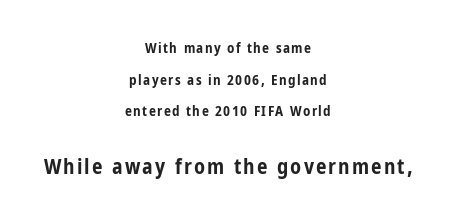
Q: Is the text bold? A: Yes.
Q: Is the text italic (slanted)? A: No, it is upright.
Q: Is the text underlined? A: No.
Q: How is the paragraph aligned? A: Centered.
Q: Is the spacing between lines tight, normal or loose? A: Loose.
Q: Which block of text is set in a larger size, the first (top) or the second (bottom)? A: The second (bottom) one.
